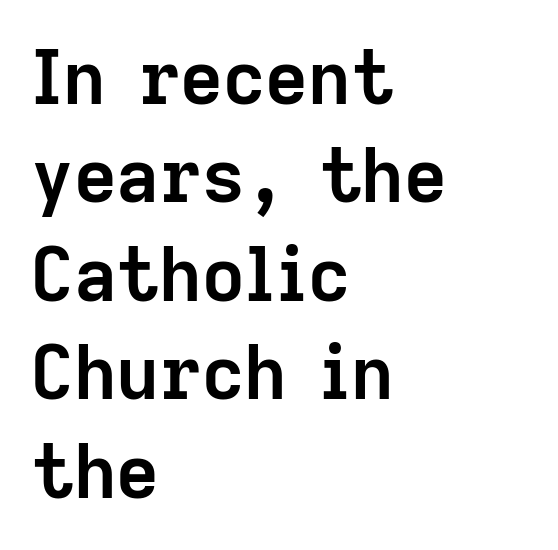
Q: Is the text bold? A: Yes.
Q: Is the text italic (slanted)? A: No, it is upright.
Q: Is the typeface a serif or a sans-serif typeface? A: Sans-serif.
Q: Is the text underlined? A: No.
Q: How is the paragraph aligned? A: Left-aligned.
Q: Is the spacing between letters normal or unusually wide? A: Normal.
Q: Is the spacing between lines tight, normal or loose? A: Normal.
Q: Width (condensed, normal, or wide)? A: Normal.
Q: Stroke contrast? A: Low.
Q: x-height? A: Medium.
Q: Monospaced? A: No.
